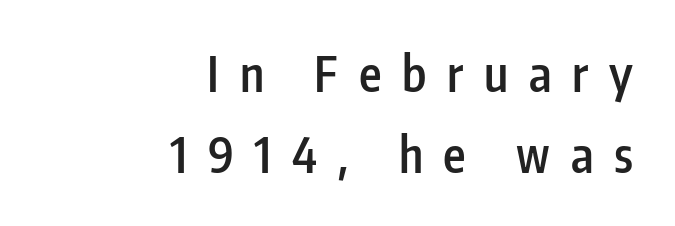
The image shows 48 px semibold, condensed sans-serif type, upright; set right-aligned, normal line spacing (1.68x), unusually wide letter spacing (+0.43 em), not underlined; low stroke contrast and a medium x-height.
